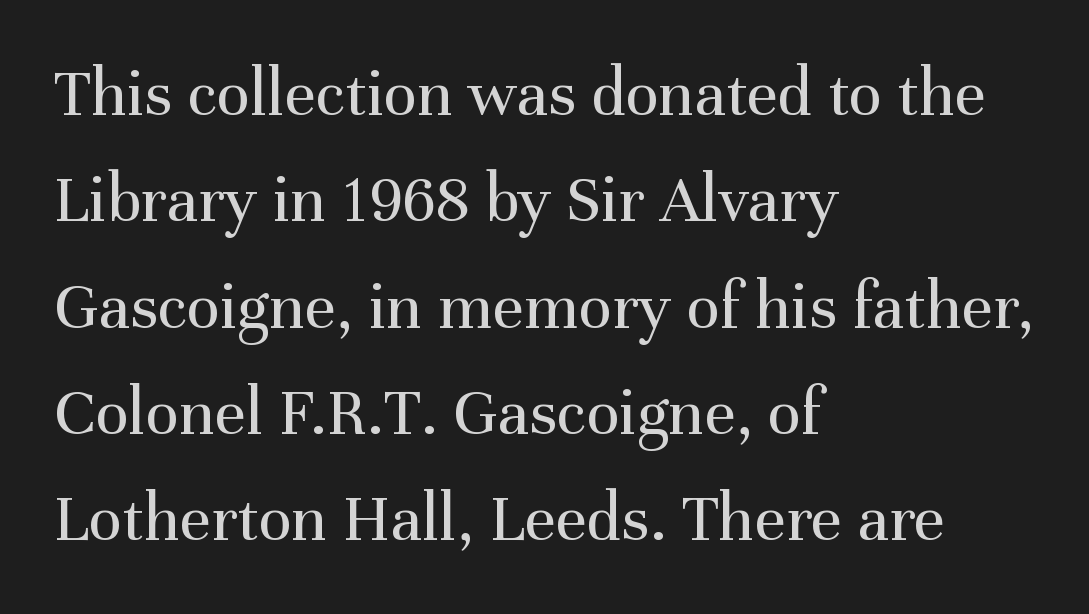
Q: Is the text bold? A: No.
Q: Is the text italic (slanted)? A: No, it is upright.
Q: Is the typeface a serif or a sans-serif typeface? A: Serif.
Q: Is the text underlined? A: No.
Q: How is the paragraph aligned? A: Left-aligned.
Q: Is the spacing between letters normal or unusually wide? A: Normal.
Q: Is the spacing between lines tight, normal or loose? A: Normal.
Q: Width (condensed, normal, or wide)? A: Normal.
Q: Stroke contrast? A: Medium.
Q: x-height? A: Medium.
Q: Monospaced? A: No.
